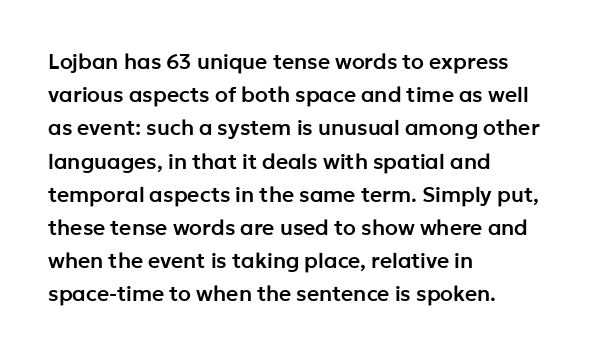
The image shows 21 px text type, upright; set left-aligned, normal line spacing (1.58x), normal letter spacing, not underlined.
